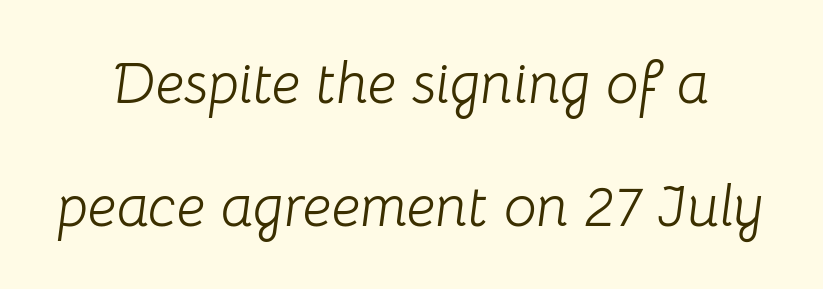
Rule under the text: the space is simply empty. Is the type slanted? Yes — the strokes lean at a clear angle. The rendering uses natural spacing where letterforms have individual widths. Summary of vertical rhythm: relaxed, with wide interline spacing.
